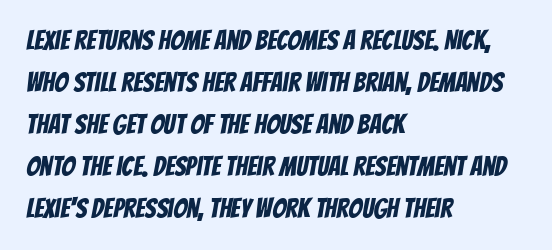
The image shows 27 px text type; set left-aligned, normal line spacing (1.56x), normal letter spacing, not underlined.
